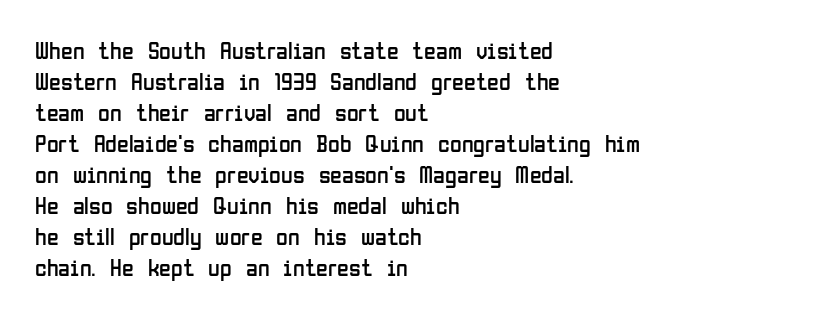
{"italic": "no", "bold": "no", "underline": "no", "align": "left", "line_spacing": "normal", "line_spacing_ratio": 1.29, "letter_spacing": "normal", "letter_spacing_em": 0.0, "glyph_px": 24}
